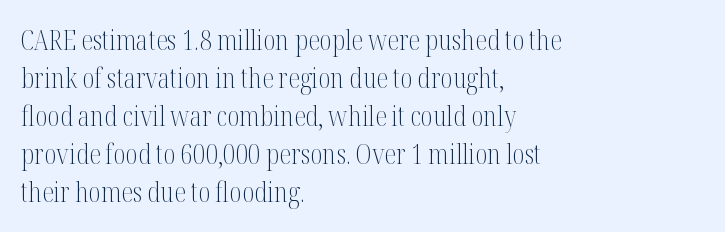
{"italic": "no", "bold": "no", "underline": "no", "align": "left", "line_spacing": "normal", "line_spacing_ratio": 1.41, "letter_spacing": "normal", "letter_spacing_em": 0.0, "glyph_px": 27}
